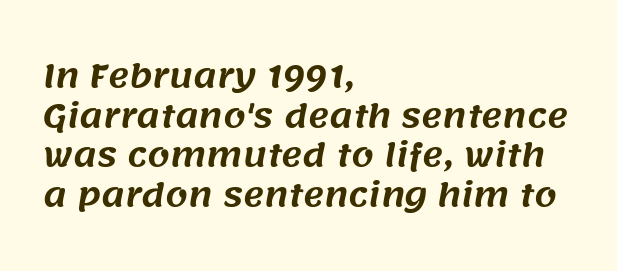
Think of a printed novel: that variable character pitch is what you see here. The letters sit at their default tracking, neither squeezed nor spread. Line starts are locked; line ends wander. Glance below the letters and you will spot only blank space. This sample uses a sans-serif face.
